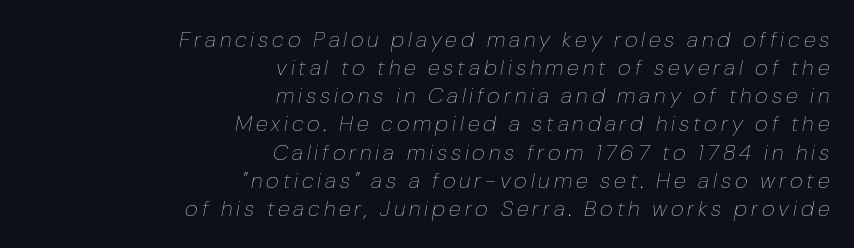
The axis of the letterforms is tilted away from vertical. Weight: not bold — regular or lighter. Check the space under the baseline: it is left empty. Line spacing here is normal.
